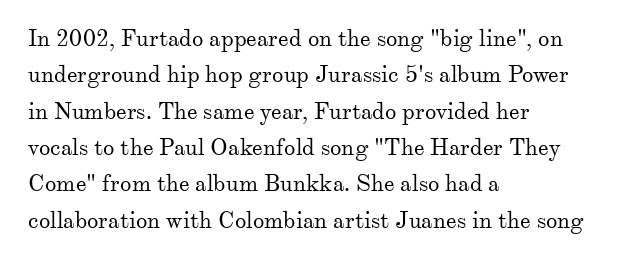
Q: Is the text bold? A: No.
Q: Is the text italic (slanted)? A: No, it is upright.
Q: Is the text underlined? A: No.
Q: How is the paragraph aligned? A: Left-aligned.
Q: Is the spacing between letters normal or unusually wide? A: Normal.
Q: Is the spacing between lines tight, normal or loose? A: Normal.
